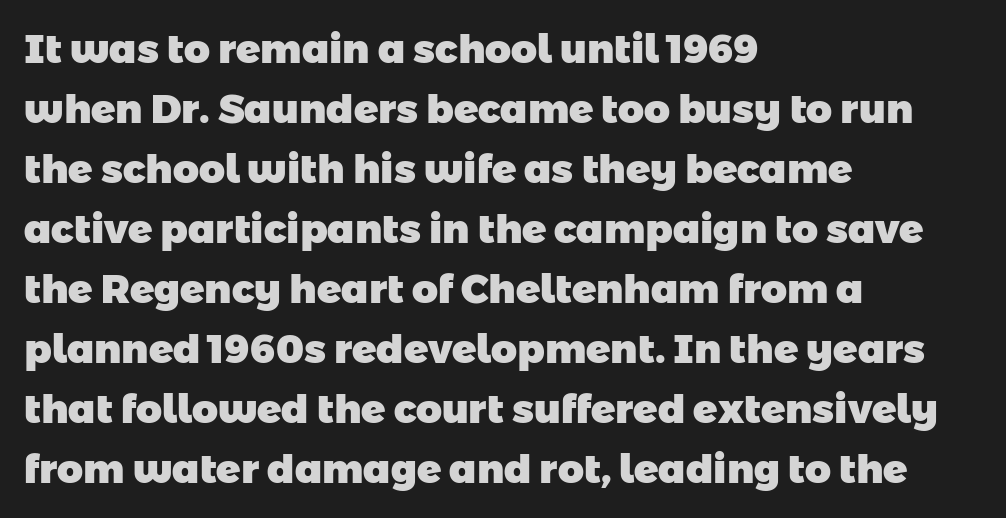
Q: Is the text bold? A: Yes.
Q: Is the typeface a serif or a sans-serif typeface? A: Sans-serif.
Q: Is the text underlined? A: No.
Q: How is the paragraph aligned? A: Left-aligned.
Q: Is the spacing between letters normal or unusually wide? A: Normal.
Q: Is the spacing between lines tight, normal or loose? A: Normal.
Q: Width (condensed, normal, or wide)? A: Normal.
Q: Stroke contrast? A: Low.
Q: x-height? A: Medium.
Q: Monospaced? A: No.
